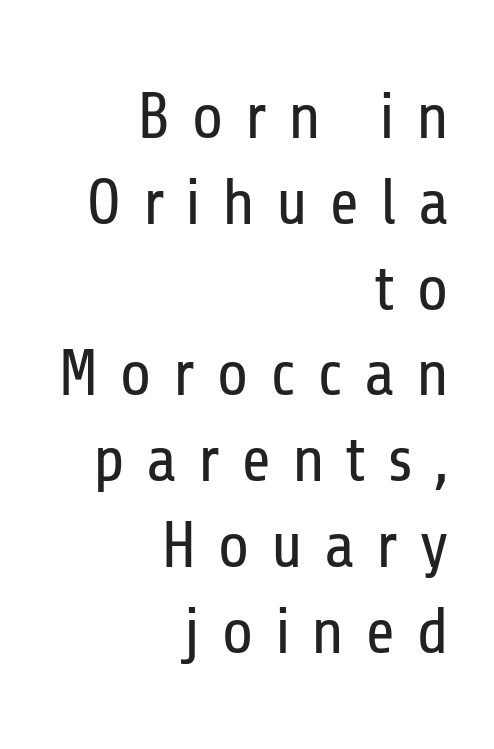
The image shows 65 px regular-weight, condensed sans-serif type, upright; set right-aligned, normal line spacing (1.32x), unusually wide letter spacing (+0.32 em), not underlined; low stroke contrast and a medium x-height.
